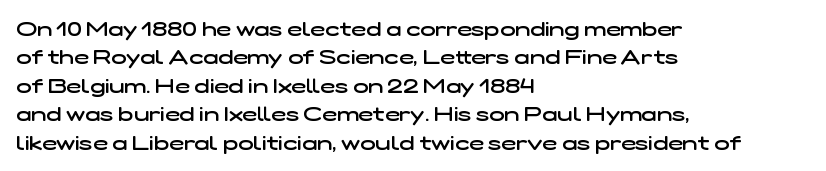
{"bold": "semi", "underline": "no", "align": "left", "line_spacing": "normal", "line_spacing_ratio": 1.42, "letter_spacing": "normal", "letter_spacing_em": 0.0, "glyph_px": 20}
